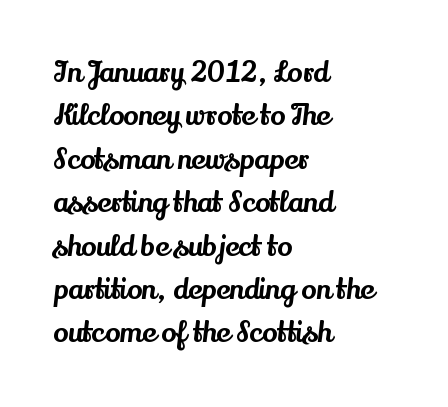
The image shows 28 px serif type; set left-aligned, normal line spacing (1.55x), normal letter spacing, not underlined; medium stroke contrast and a small x-height.
